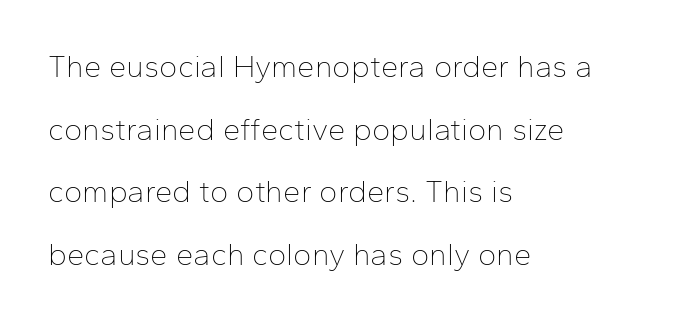
These lines are set flush left with a ragged right edge. These lines are rendered in a variable-pitch font. Does extra space separate the letters? No, they use regular spacing. Posture: straight, roman, zero tilt. The rendering uses a large line-height, opening up the rows.
